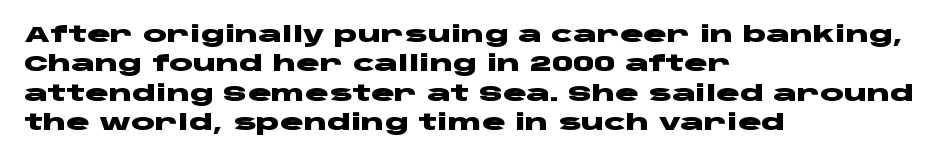
The image shows 22 px bold type, upright; set left-aligned, normal line spacing (1.34x), normal letter spacing, not underlined.
